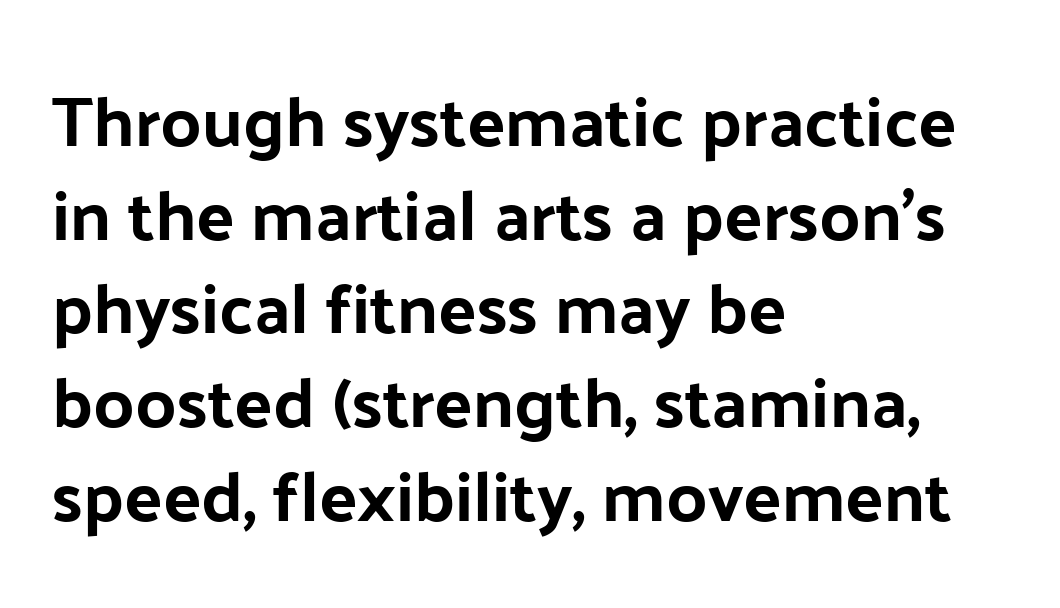
The image shows 71 px sans-serif type, upright; set left-aligned, normal line spacing (1.32x), normal letter spacing, not underlined; low stroke contrast and a medium x-height.
